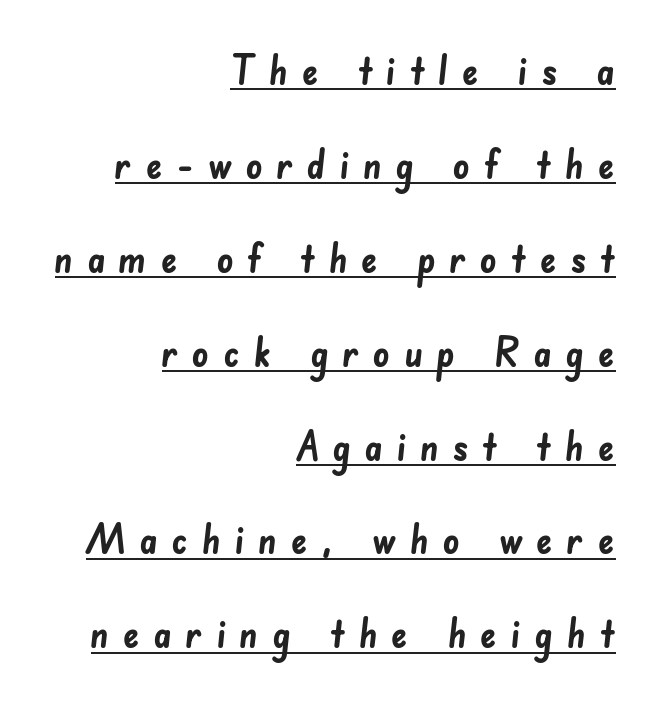
{"serif": "no", "bold": "yes", "weight": "semibold", "width": "normal", "stroke_contrast": "low", "x_height": "small", "monospaced": "no", "underline": "yes", "align": "right", "line_spacing": "loose", "line_spacing_ratio": 2.29, "letter_spacing": "wide", "letter_spacing_em": 0.33, "glyph_px": 41}
